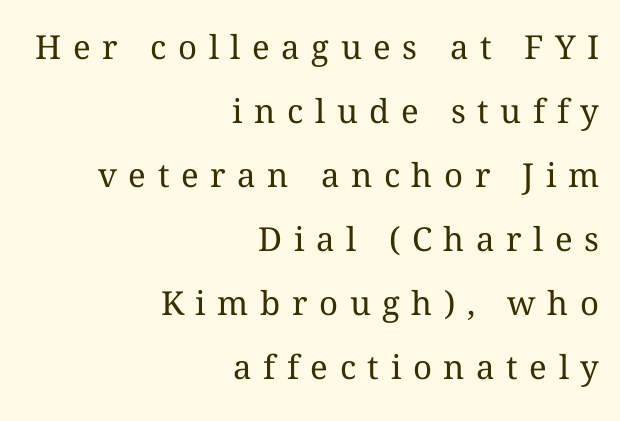
Q: Is the text bold? A: No.
Q: Is the text italic (slanted)? A: No, it is upright.
Q: Is the text underlined? A: No.
Q: How is the paragraph aligned? A: Right-aligned.
Q: Is the spacing between letters normal or unusually wide? A: Unusually wide.
Q: Is the spacing between lines tight, normal or loose? A: Loose.
Q: Width (condensed, normal, or wide)? A: Normal.
Q: Stroke contrast? A: Medium.
Q: x-height? A: Medium.
Q: Monospaced? A: No.
